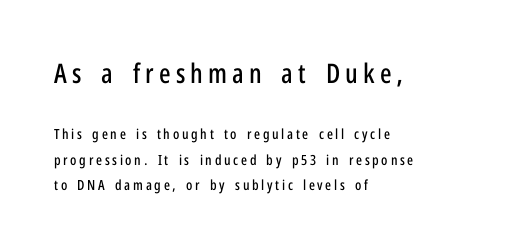
The image shows 27 px text type, upright; set left-aligned, line spacing 1.81x, not underlined; the first (top) block is 1.93x larger.
